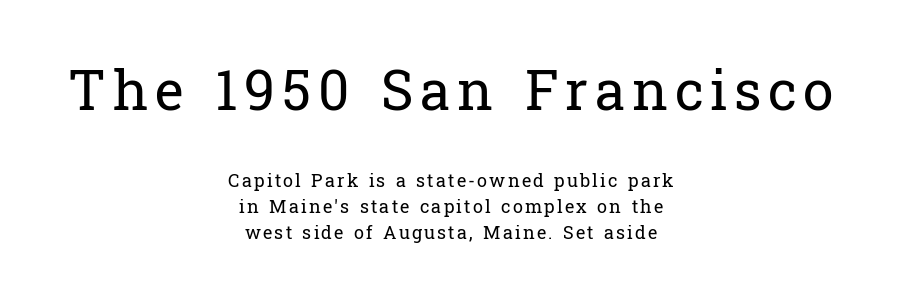
Q: Is the text bold? A: No.
Q: Is the text italic (slanted)? A: No, it is upright.
Q: Is the typeface a serif or a sans-serif typeface? A: Serif.
Q: Is the text underlined? A: No.
Q: How is the paragraph aligned? A: Centered.
Q: Is the spacing between lines tight, normal or loose? A: Normal.
Q: Which block of text is set in a larger size, the first (top) or the second (bottom)? A: The first (top) one.
Q: Width (condensed, normal, or wide)? A: Normal.
Q: Stroke contrast? A: Low.
Q: x-height? A: Medium.
Q: Monospaced? A: No.
